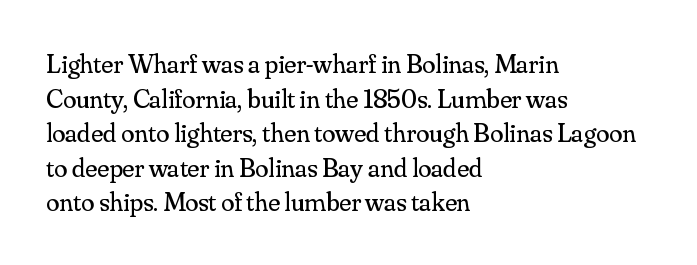
{"italic": "no", "bold": "no", "underline": "no", "align": "left", "line_spacing": "normal", "line_spacing_ratio": 1.28, "letter_spacing": "normal", "letter_spacing_em": 0.0, "glyph_px": 27}
